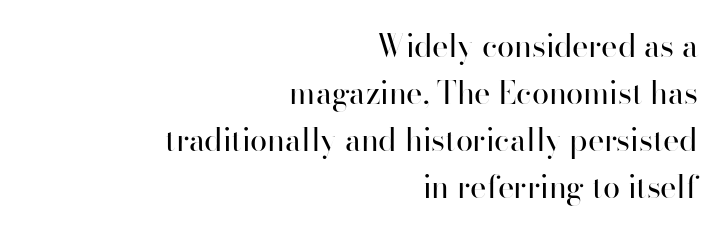
Q: Is the text bold? A: No.
Q: Is the text italic (slanted)? A: No, it is upright.
Q: Is the typeface a serif or a sans-serif typeface? A: Sans-serif.
Q: Is the text underlined? A: No.
Q: How is the paragraph aligned? A: Right-aligned.
Q: Is the spacing between letters normal or unusually wide? A: Normal.
Q: Is the spacing between lines tight, normal or loose? A: Normal.
Q: Width (condensed, normal, or wide)? A: Normal.
Q: Stroke contrast? A: High.
Q: x-height? A: Small.
Q: Monospaced? A: No.
